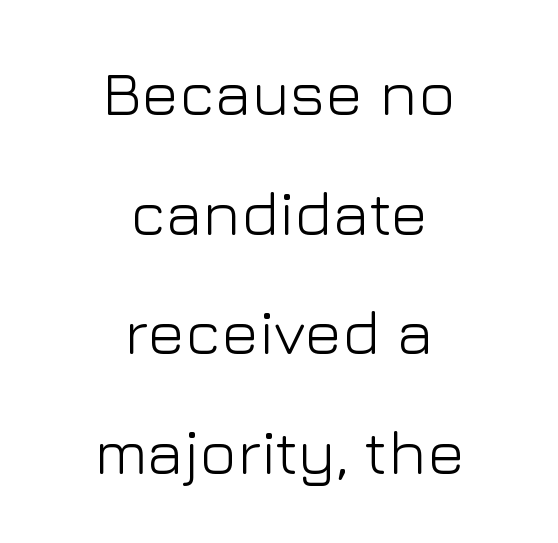
Q: Is the text bold? A: No.
Q: Is the text italic (slanted)? A: No, it is upright.
Q: Is the typeface a serif or a sans-serif typeface? A: Sans-serif.
Q: Is the text underlined? A: No.
Q: How is the paragraph aligned? A: Centered.
Q: Is the spacing between letters normal or unusually wide? A: Normal.
Q: Is the spacing between lines tight, normal or loose? A: Loose.
Q: Width (condensed, normal, or wide)? A: Normal.
Q: Stroke contrast? A: Low.
Q: x-height? A: Medium.
Q: Monospaced? A: No.
